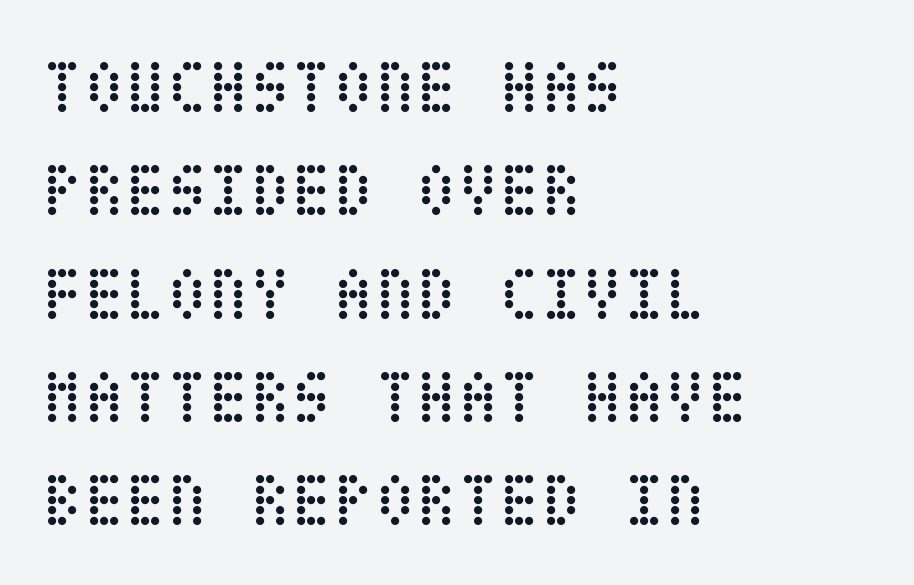
The image shows 76 px regular-weight, condensed type, upright; set left-aligned, normal line spacing (1.36x), normal letter spacing, not underlined; low stroke contrast and a large x-height.
